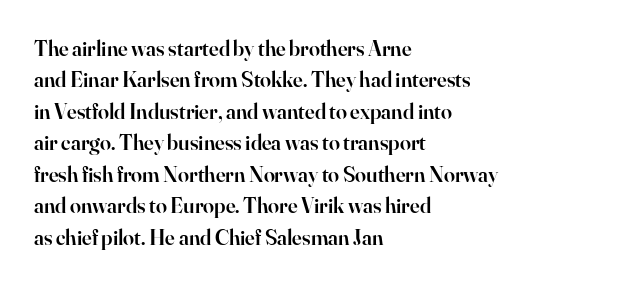
Q: Is the text bold? A: Semi-bold.
Q: Is the text italic (slanted)? A: No, it is upright.
Q: Is the text underlined? A: No.
Q: How is the paragraph aligned? A: Left-aligned.
Q: Is the spacing between letters normal or unusually wide? A: Normal.
Q: Is the spacing between lines tight, normal or loose? A: Normal.
